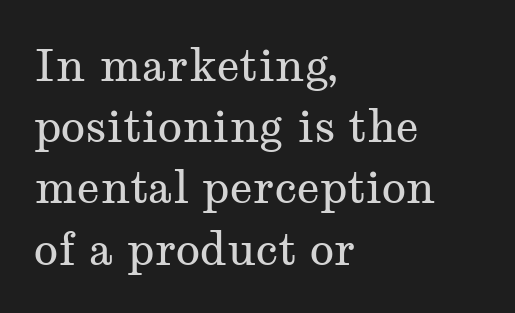
{"serif": "yes", "italic": "no", "bold": "no", "weight": "regular", "width": "wide", "stroke_contrast": "medium", "x_height": "medium", "monospaced": "no", "underline": "no", "align": "left", "line_spacing": "normal", "line_spacing_ratio": 1.36, "letter_spacing": "normal", "letter_spacing_em": 0.0, "glyph_px": 45}
